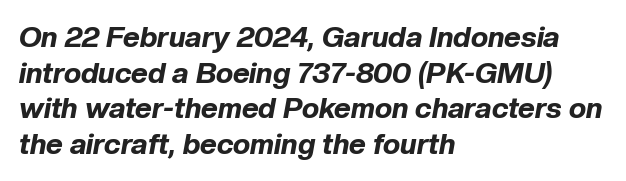
The image shows 29 px bold type, italic (leaning right); set left-aligned, line spacing 1.23x, normal letter spacing, not underlined; low stroke contrast and a medium x-height.
